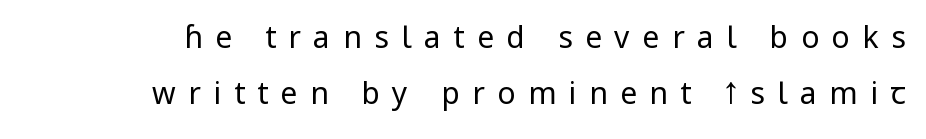
The image shows 30 px regular-weight sans-serif type, upright; set line spacing 1.88x, unusually wide letter spacing (+0.42 em), not underlined; low stroke contrast and a medium x-height.
